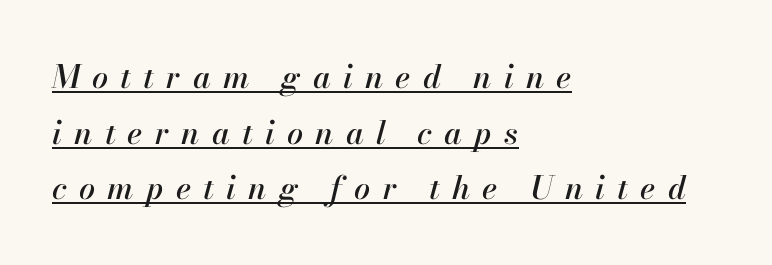
{"italic": "yes", "lean": "right", "slant_degrees": 13, "width": "normal", "stroke_contrast": "high", "x_height": "small", "monospaced": "no", "underline": "yes", "align": "left", "line_spacing_ratio": 1.74, "letter_spacing": "wide", "letter_spacing_em": 0.38, "glyph_px": 32}
